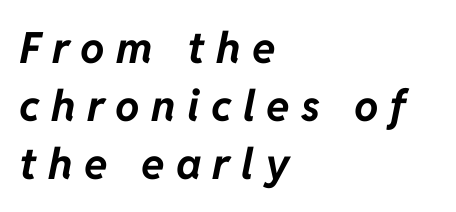
Q: Is the text bold? A: Yes.
Q: Is the text italic (slanted)? A: Yes, it leans right by about 11 degrees.
Q: Is the text underlined? A: No.
Q: How is the paragraph aligned? A: Left-aligned.
Q: Is the spacing between letters normal or unusually wide? A: Unusually wide.
Q: Is the spacing between lines tight, normal or loose? A: Normal.
Q: Width (condensed, normal, or wide)? A: Normal.
Q: Stroke contrast? A: Low.
Q: x-height? A: Medium.
Q: Monospaced? A: No.
